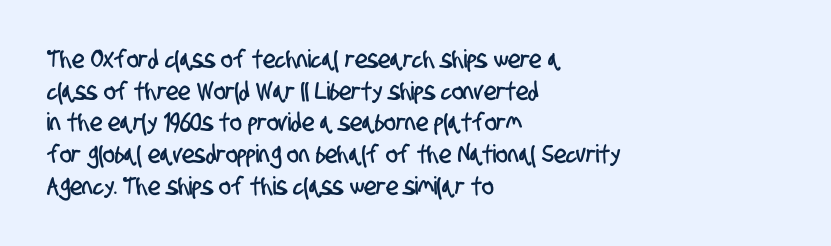
The ragged edge is on the right, which tells us the setting is flush left. Bare-footed words on every line. Regarding leading, the lines here are spaced in the standard way. Honestly, the letter spacing is just normal — you wouldn't notice it.
